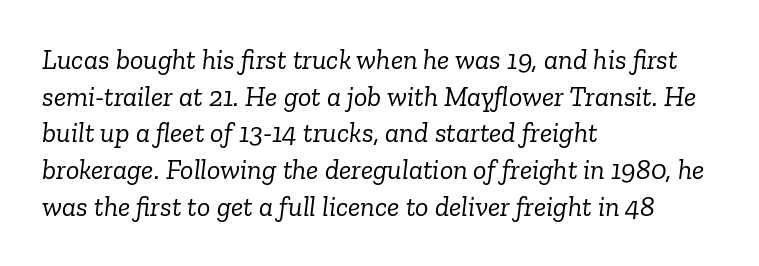
{"serif": "yes", "italic": "yes", "lean": "right", "slant_degrees": 6, "bold": "no", "weight": "light", "width": "normal", "stroke_contrast": "low", "x_height": "medium", "monospaced": "no", "underline": "no", "align": "left", "line_spacing": "normal", "line_spacing_ratio": 1.31, "letter_spacing": "normal", "letter_spacing_em": 0.0, "glyph_px": 28}
